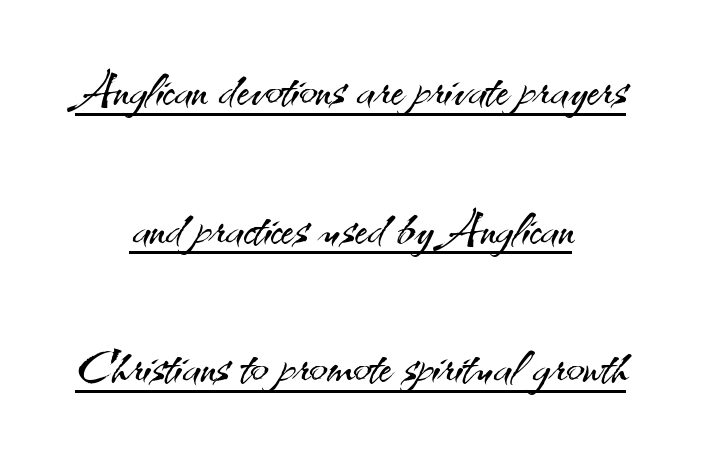
{"serif": "no", "bold": "no", "weight": "light", "width": "normal", "stroke_contrast": "medium", "x_height": "small", "monospaced": "no", "underline": "yes", "align": "center", "line_spacing": "loose", "line_spacing_ratio": 2.07, "letter_spacing": "normal", "letter_spacing_em": 0.0, "glyph_px": 67}
